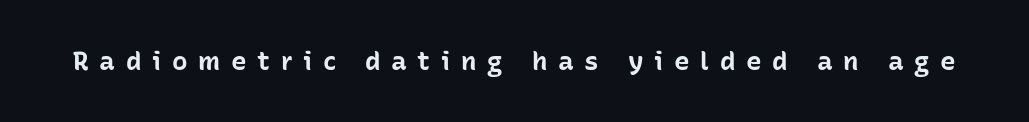
{"italic": "no", "bold": "yes", "underline": "no", "letter_spacing": "wide", "letter_spacing_em": 0.41, "glyph_px": 26}
